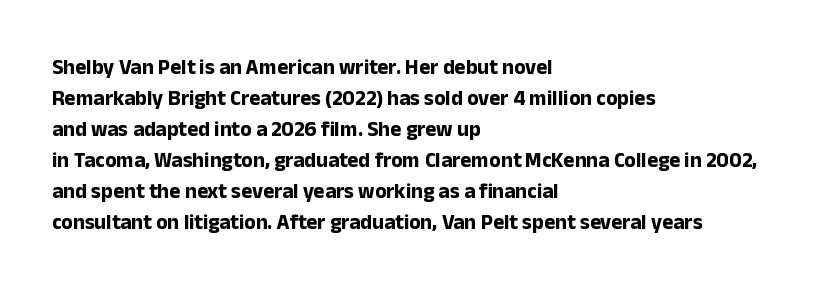
Q: Is the text bold? A: Yes.
Q: Is the text italic (slanted)? A: No, it is upright.
Q: Is the text underlined? A: No.
Q: How is the paragraph aligned? A: Left-aligned.
Q: Is the spacing between letters normal or unusually wide? A: Normal.
Q: Is the spacing between lines tight, normal or loose? A: Normal.
